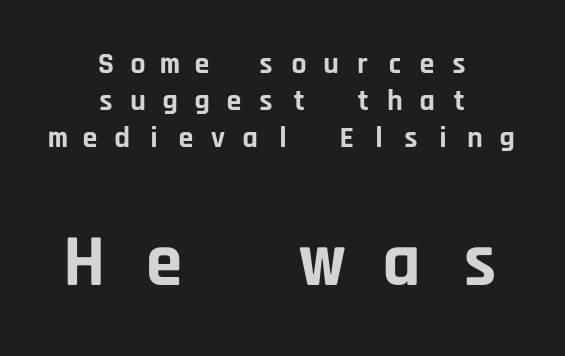
No feet cap the strokes, marking this as sans-serif type. The glyphs have the mass of a bold cut. Fixed-width glyphs throughout — classic coding-font behaviour. Rendered with straight, roman letterforms. Tracking here is generous; glyphs stand well apart from one another.
